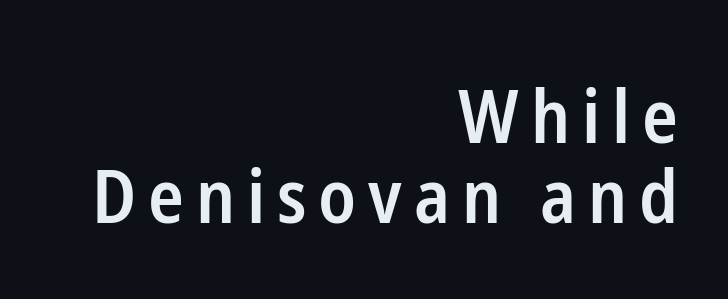
{"serif": "no", "italic": "no", "bold": "semi", "weight": "semibold", "width": "condensed", "stroke_contrast": "low", "x_height": "medium", "monospaced": "no", "underline": "no", "align": "right", "line_spacing": "tight", "line_spacing_ratio": 1.08, "glyph_px": 74}
